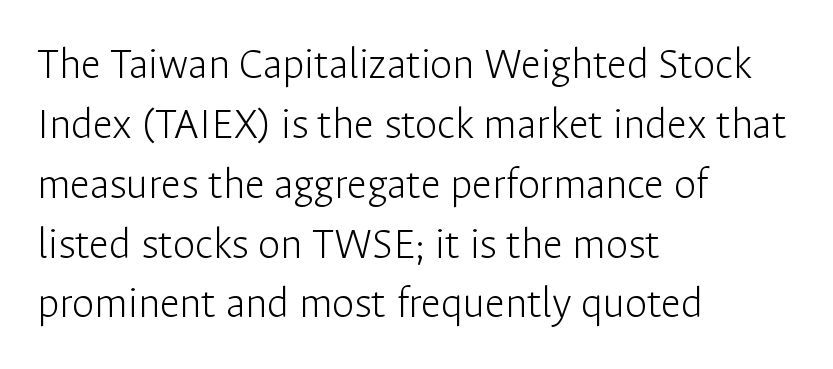
The image shows 45 px light sans-serif type, upright; set left-aligned, normal line spacing (1.33x), normal letter spacing, not underlined; low stroke contrast and a medium x-height.
